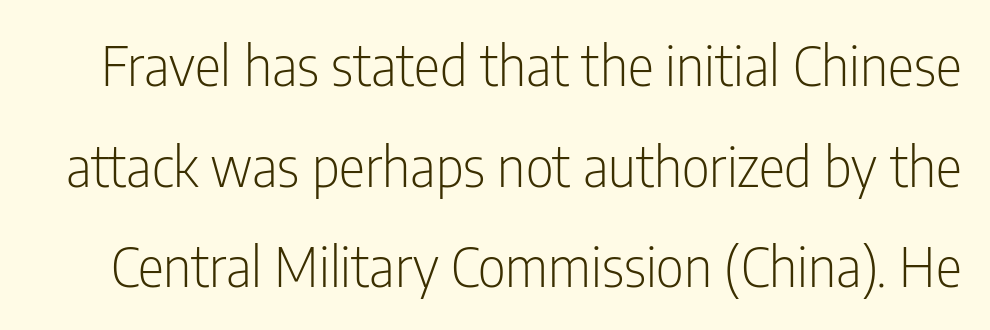
Q: Is the text bold? A: No.
Q: Is the text italic (slanted)? A: No, it is upright.
Q: Is the typeface a serif or a sans-serif typeface? A: Sans-serif.
Q: Is the text underlined? A: No.
Q: Is the spacing between letters normal or unusually wide? A: Normal.
Q: Width (condensed, normal, or wide)? A: Condensed.
Q: Stroke contrast? A: Low.
Q: x-height? A: Medium.
Q: Monospaced? A: No.
